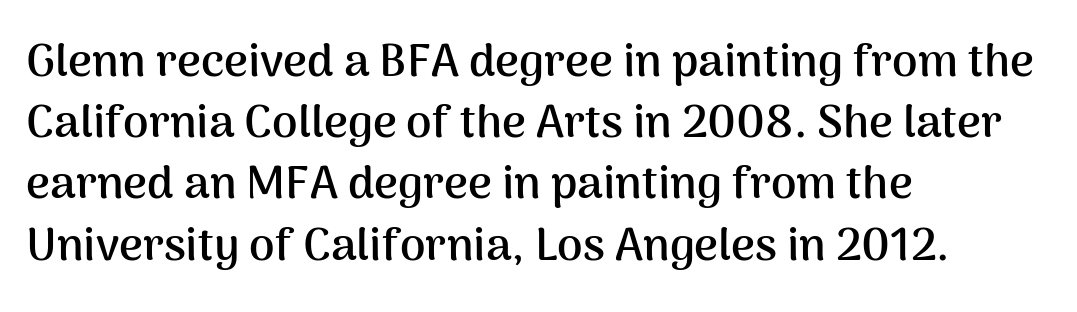
{"serif": "no", "italic": "no", "bold": "yes", "weight": "semibold", "width": "normal", "stroke_contrast": "medium", "x_height": "medium", "monospaced": "no", "underline": "no", "align": "left", "line_spacing": "normal", "line_spacing_ratio": 1.33, "letter_spacing": "normal", "letter_spacing_em": 0.0, "glyph_px": 46}
